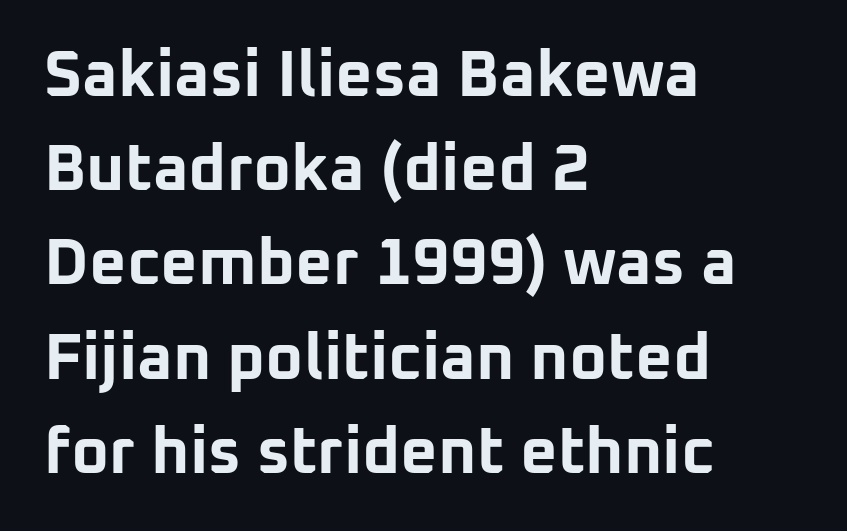
The image shows 65 px bold sans-serif type, upright; set left-aligned, normal line spacing (1.45x), normal letter spacing, not underlined; low stroke contrast and a medium x-height.
